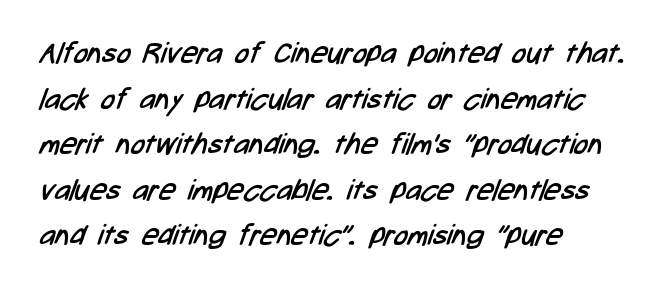
{"serif": "no", "bold": "no", "weight": "regular", "width": "condensed", "stroke_contrast": "low", "x_height": "medium", "monospaced": "no", "underline": "no", "align": "left", "line_spacing": "normal", "line_spacing_ratio": 1.57, "letter_spacing": "normal", "letter_spacing_em": 0.0, "glyph_px": 29}
